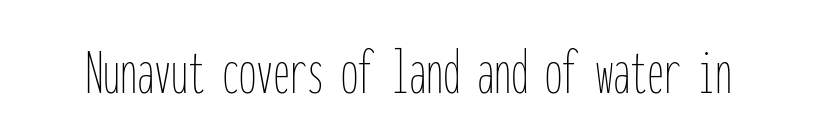
{"italic": "no", "bold": "no", "weight": "thin", "width": "condensed", "stroke_contrast": "low", "x_height": "medium", "monospaced": "yes", "underline": "no", "letter_spacing": "normal", "letter_spacing_em": 0.0, "glyph_px": 68}
